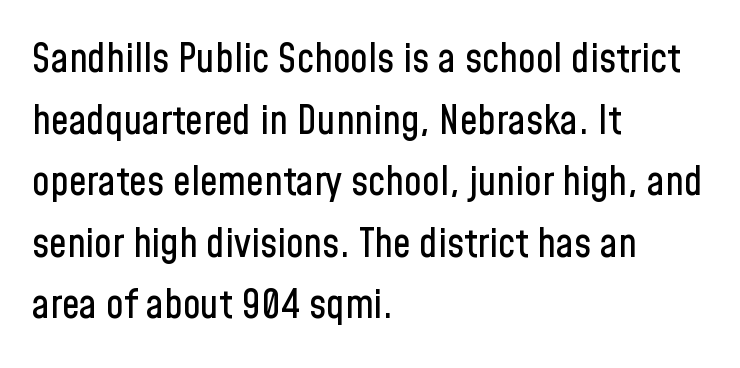
Q: Is the text italic (slanted)? A: No, it is upright.
Q: Is the typeface a serif or a sans-serif typeface? A: Sans-serif.
Q: Is the text underlined? A: No.
Q: How is the paragraph aligned? A: Left-aligned.
Q: Is the spacing between letters normal or unusually wide? A: Normal.
Q: Is the spacing between lines tight, normal or loose? A: Normal.
Q: Width (condensed, normal, or wide)? A: Condensed.
Q: Stroke contrast? A: Low.
Q: x-height? A: Medium.
Q: Monospaced? A: No.
